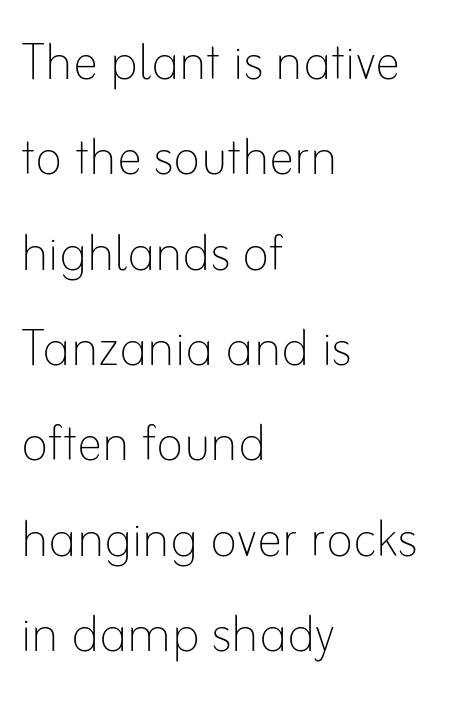
Q: Is the text bold? A: No.
Q: Is the text italic (slanted)? A: No, it is upright.
Q: Is the text underlined? A: No.
Q: How is the paragraph aligned? A: Left-aligned.
Q: Is the spacing between letters normal or unusually wide? A: Normal.
Q: Is the spacing between lines tight, normal or loose? A: Normal.
Q: Width (condensed, normal, or wide)? A: Normal.
Q: Stroke contrast? A: Low.
Q: x-height? A: Small.
Q: Monospaced? A: No.
